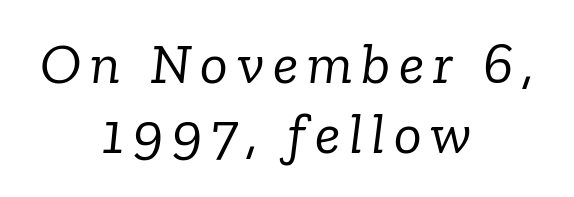
{"serif": "yes", "italic": "yes", "lean": "right", "slant_degrees": 6, "bold": "no", "weight": "light", "width": "normal", "stroke_contrast": "low", "x_height": "medium", "monospaced": "no", "underline": "no", "align": "center", "line_spacing_ratio": 1.21, "glyph_px": 58}
